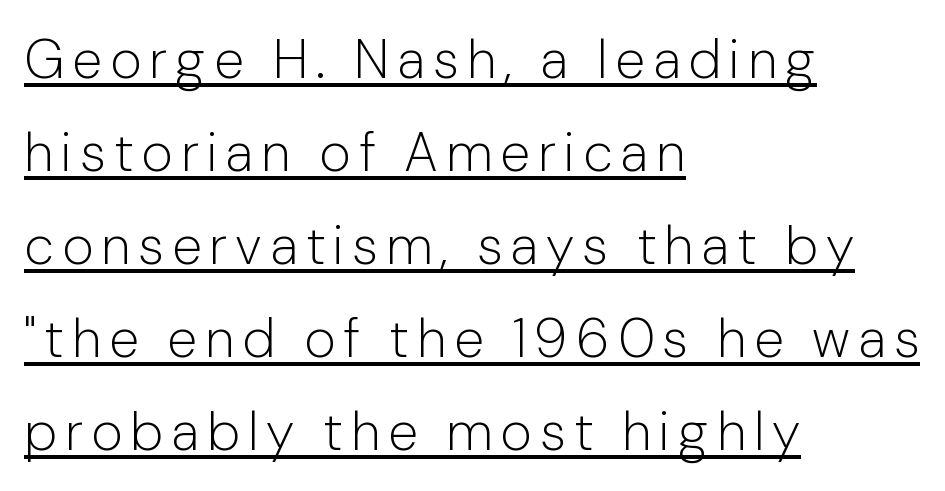
Each letter keeps its own natural width here, so spacing adapts to shape. The setting favours the left margin, as ordinary paragraphs usually do. Decoration check: the copy is underlined. The typography opts for an upright posture over an oblique one.
